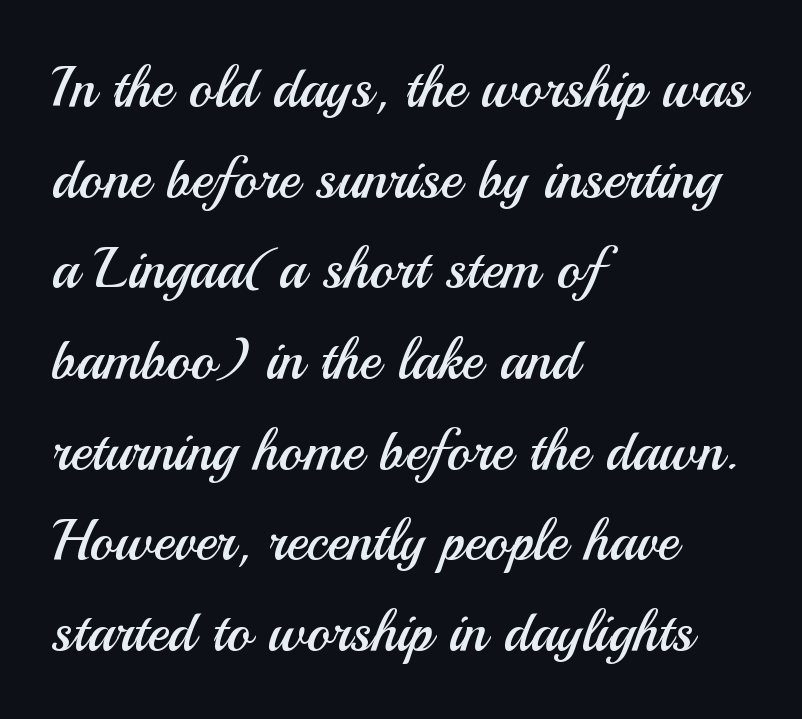
The image shows 57 px regular-weight sans-serif type; set left-aligned, normal line spacing (1.59x), normal letter spacing, not underlined; medium stroke contrast and a small x-height.
